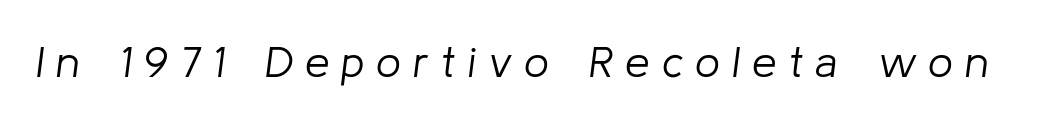
The image shows 44 px light type, italic (leaning right); set unusually wide letter spacing (+0.27 em), not underlined; low stroke contrast and a medium x-height.
